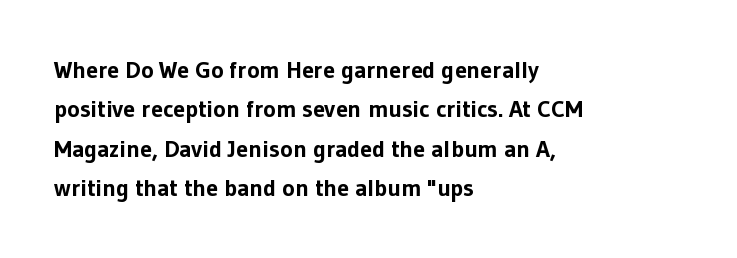
The image shows 24 px bold type, upright; set left-aligned, normal line spacing (1.64x), normal letter spacing, not underlined.
